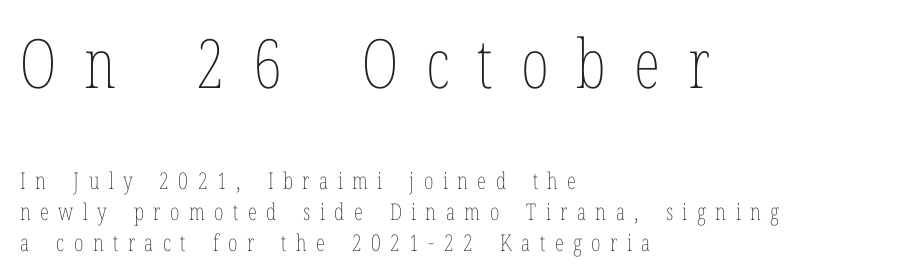
Q: Is the text bold? A: No.
Q: Is the text italic (slanted)? A: No, it is upright.
Q: Is the text underlined? A: No.
Q: How is the paragraph aligned? A: Left-aligned.
Q: Is the spacing between letters normal or unusually wide? A: Unusually wide.
Q: Is the spacing between lines tight, normal or loose? A: Normal.
Q: Which block of text is set in a larger size, the first (top) or the second (bottom)? A: The first (top) one.
Q: Width (condensed, normal, or wide)? A: Condensed.
Q: Stroke contrast? A: Low.
Q: x-height? A: Medium.
Q: Monospaced? A: No.
